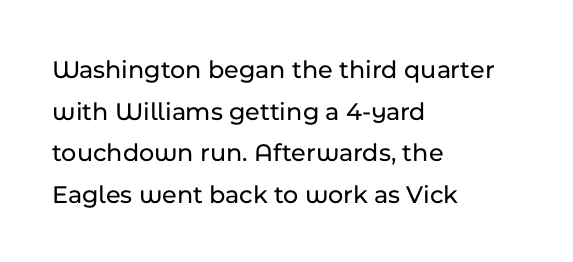
Q: Is the text italic (slanted)? A: No, it is upright.
Q: Is the text underlined? A: No.
Q: How is the paragraph aligned? A: Left-aligned.
Q: Is the spacing between letters normal or unusually wide? A: Normal.
Q: Is the spacing between lines tight, normal or loose? A: Normal.
